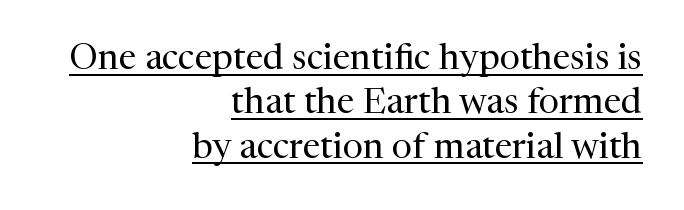
Q: Is the text bold? A: No.
Q: Is the text italic (slanted)? A: No, it is upright.
Q: Is the typeface a serif or a sans-serif typeface? A: Serif.
Q: Is the text underlined? A: Yes.
Q: How is the paragraph aligned? A: Right-aligned.
Q: Is the spacing between letters normal or unusually wide? A: Normal.
Q: Width (condensed, normal, or wide)? A: Normal.
Q: Stroke contrast? A: Medium.
Q: x-height? A: Medium.
Q: Monospaced? A: No.
